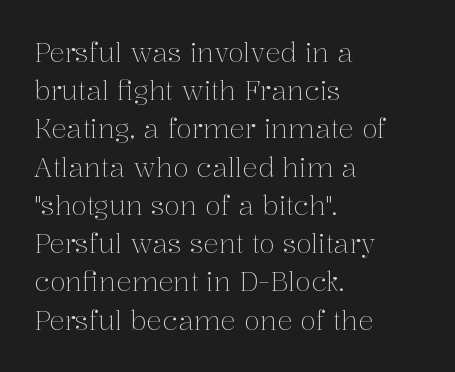
{"italic": "no", "bold": "no", "underline": "no", "align": "left", "line_spacing": "normal", "line_spacing_ratio": 1.47, "letter_spacing": "normal", "letter_spacing_em": 0.0, "glyph_px": 26}
